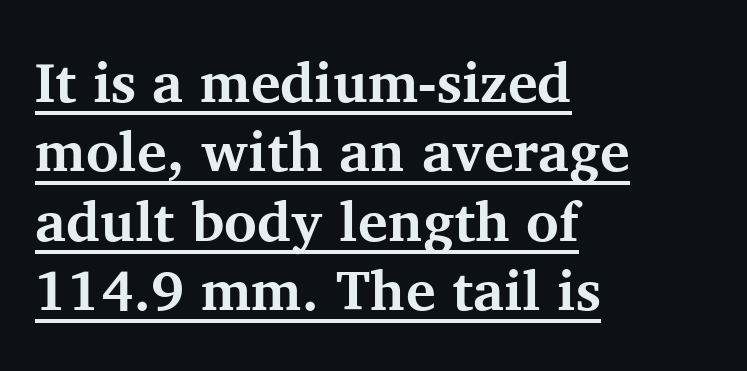
The image shows 56 px bold serif type, upright; set left-aligned, line spacing 1.24x, normal letter spacing, underlined; medium stroke contrast and a medium x-height.
